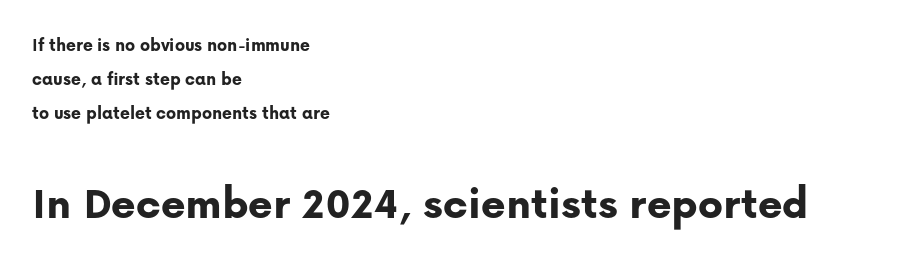
The image shows 47 px bold sans-serif type, upright; set left-aligned, line spacing 1.78x, normal letter spacing, not underlined; the second (bottom) block is 2.47x larger; low stroke contrast and a medium x-height.
